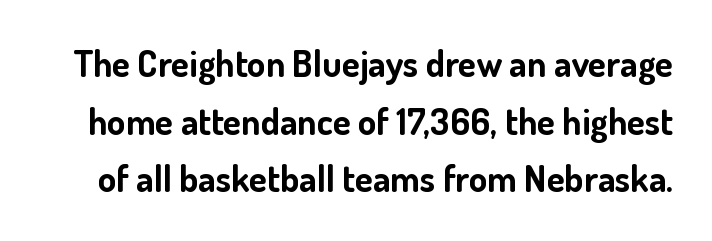
{"serif": "no", "italic": "no", "bold": "yes", "weight": "bold", "width": "normal", "stroke_contrast": "low", "x_height": "small", "monospaced": "no", "underline": "no", "line_spacing": "normal", "line_spacing_ratio": 1.56, "letter_spacing": "normal", "letter_spacing_em": 0.0, "glyph_px": 37}
